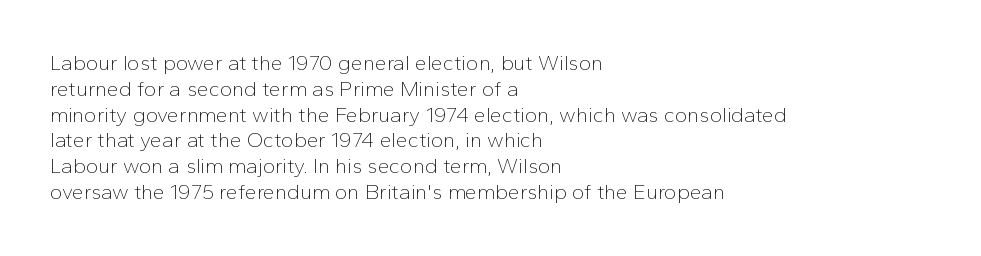
Q: Is the text bold? A: No.
Q: Is the text italic (slanted)? A: No, it is upright.
Q: Is the text underlined? A: No.
Q: How is the paragraph aligned? A: Left-aligned.
Q: Is the spacing between letters normal or unusually wide? A: Normal.
